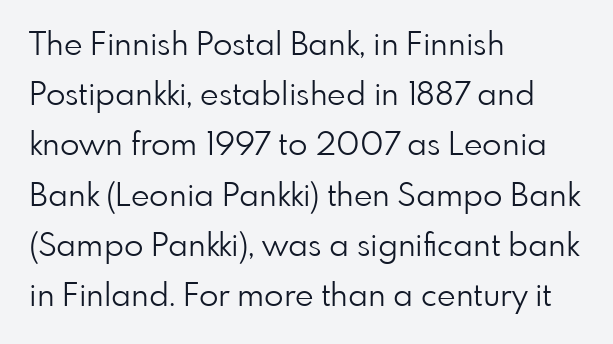
Has an underline been added? It has not. The rendering uses natural spacing where letterforms have individual widths. Each new line begins a customary step beneath the previous one. Each line starts at the same left margin while the right side varies.
